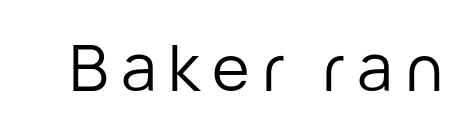
{"serif": "no", "italic": "no", "bold": "no", "weight": "regular", "width": "normal", "stroke_contrast": "low", "x_height": "medium", "monospaced": "no", "underline": "no", "glyph_px": 64}
